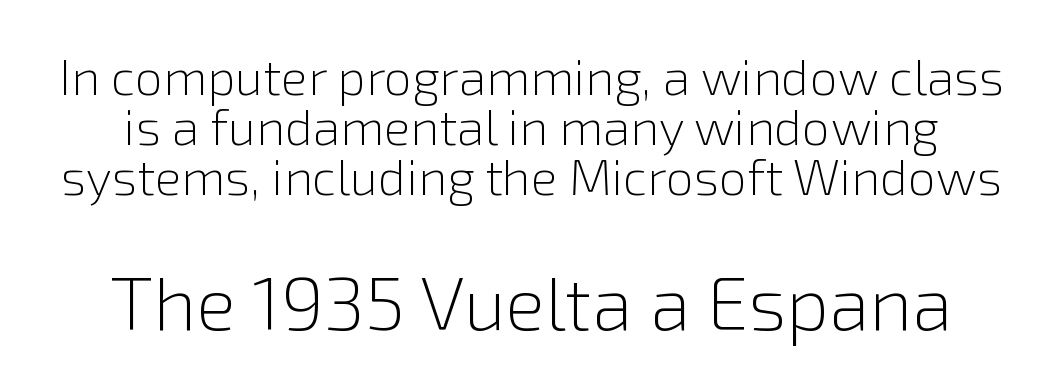
Q: Is the text bold? A: No.
Q: Is the text italic (slanted)? A: No, it is upright.
Q: Is the typeface a serif or a sans-serif typeface? A: Sans-serif.
Q: Is the text underlined? A: No.
Q: Is the spacing between letters normal or unusually wide? A: Normal.
Q: Is the spacing between lines tight, normal or loose? A: Tight.
Q: Which block of text is set in a larger size, the first (top) or the second (bottom)? A: The second (bottom) one.
Q: Width (condensed, normal, or wide)? A: Normal.
Q: x-height? A: Medium.
Q: Monospaced? A: No.
